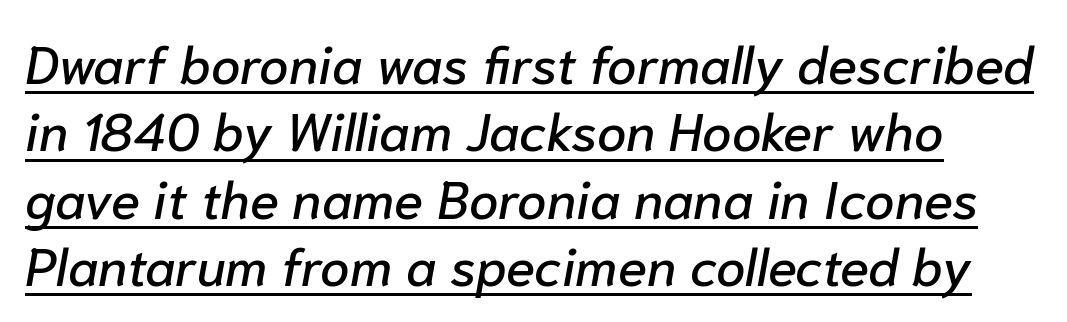
Q: Is the text italic (slanted)? A: Yes, it leans right by about 10 degrees.
Q: Is the text underlined? A: Yes.
Q: Is the spacing between letters normal or unusually wide? A: Normal.
Q: Is the spacing between lines tight, normal or loose? A: Normal.
Q: Width (condensed, normal, or wide)? A: Normal.
Q: Stroke contrast? A: Low.
Q: x-height? A: Medium.
Q: Monospaced? A: No.
